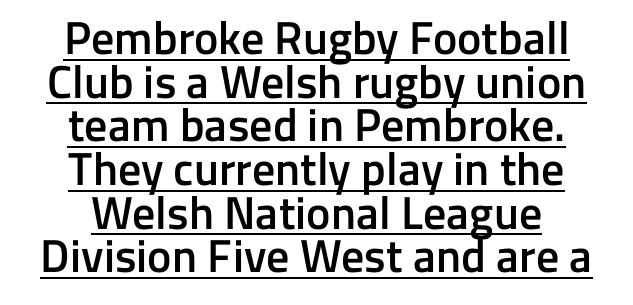
The image shows 46 px semibold sans-serif type, upright; set centered, tight line spacing (0.95x), normal letter spacing, underlined; low stroke contrast and a medium x-height.
